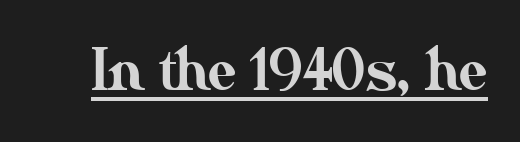
The image shows 57 px text type, upright; set normal letter spacing, underlined; medium stroke contrast and a small x-height.
